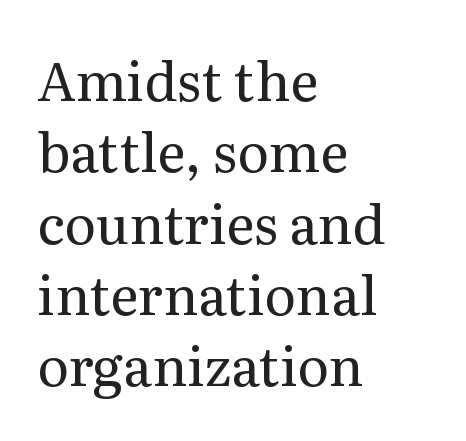
Q: Is the text bold? A: No.
Q: Is the text italic (slanted)? A: No, it is upright.
Q: Is the typeface a serif or a sans-serif typeface? A: Serif.
Q: Is the text underlined? A: No.
Q: How is the paragraph aligned? A: Left-aligned.
Q: Is the spacing between letters normal or unusually wide? A: Normal.
Q: Is the spacing between lines tight, normal or loose? A: Normal.
Q: Width (condensed, normal, or wide)? A: Normal.
Q: Stroke contrast? A: Medium.
Q: x-height? A: Medium.
Q: Monospaced? A: No.
